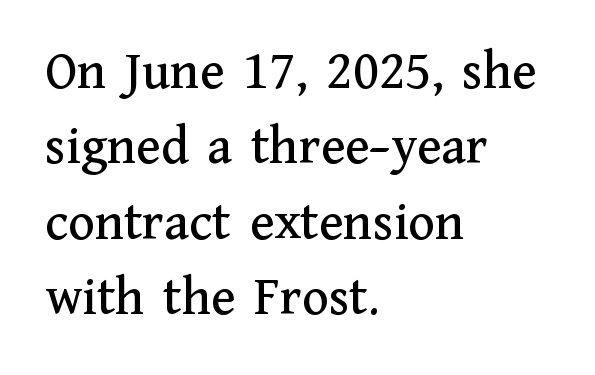
Beneath every word, the page is bare. Notice how the passage keeps a crisp vertical edge on the left only. Letter spacing: default. I'd call this a serif setting — the letters wear small feet. Style check: upright. A typesetter would call this proportional, since set widths differ per character.
